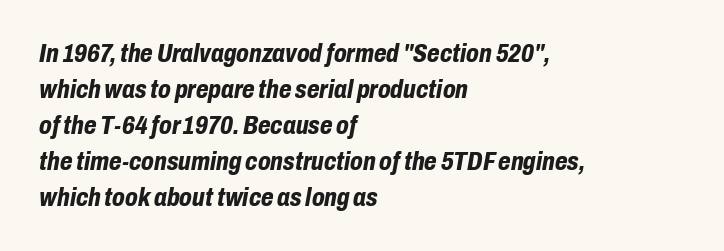
{"italic": "yes", "lean": "right", "slant_degrees": 10, "bold": "yes", "underline": "no", "align": "left", "line_spacing": "normal", "line_spacing_ratio": 1.38, "letter_spacing": "normal", "letter_spacing_em": 0.0, "glyph_px": 26}
